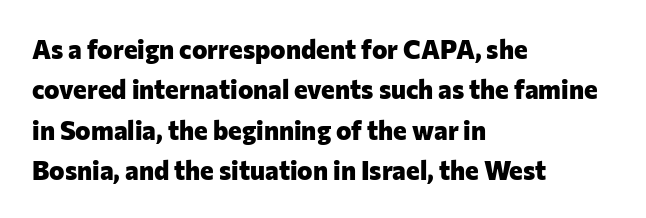
Q: Is the text bold? A: Yes.
Q: Is the text italic (slanted)? A: No, it is upright.
Q: Is the text underlined? A: No.
Q: How is the paragraph aligned? A: Left-aligned.
Q: Is the spacing between letters normal or unusually wide? A: Normal.
Q: Is the spacing between lines tight, normal or loose? A: Normal.
